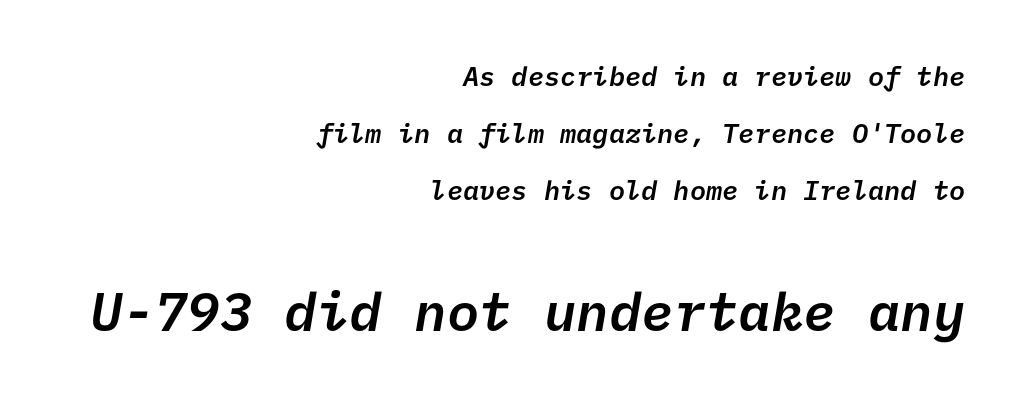
Serifs: no, the terminals of the letterforms are clean. Descenders hang freely into open space. What's the leading like? Stretched, with rows far apart. These lines carry some extra weight — a demibold, not a full bold. Size contrast runs from small at the top to large at the bottom. The lines are quadded right.
